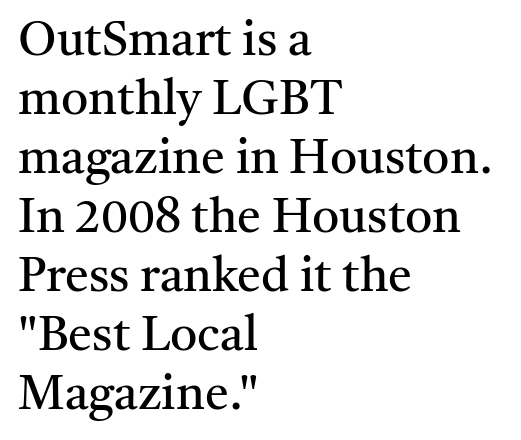
The image shows 48 px regular-weight serif type, upright; set left-aligned, line spacing 1.23x, normal letter spacing, not underlined; medium stroke contrast and a medium x-height.
